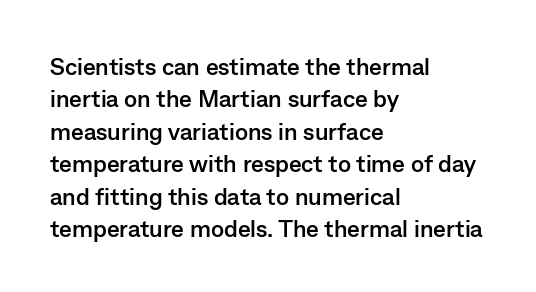
Whoever set this chose a conventional vertical rhythm. Emphasis by weight is at full strength: bold. The setting favours the left margin, as ordinary paragraphs usually do. Glance below the letters and you will spot only blank space. Rendered with straight, roman letterforms.
